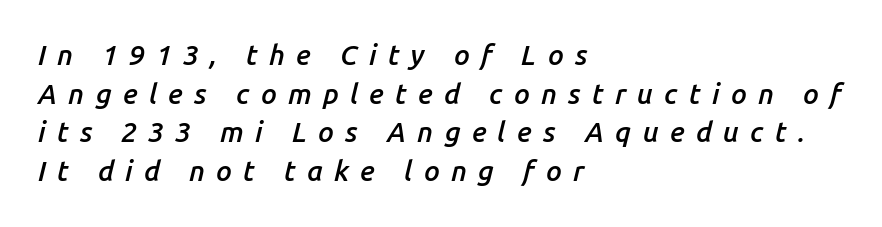
The image shows 28 px semibold type, italic (leaning right); set left-aligned, normal line spacing (1.38x), unusually wide letter spacing (+0.4 em), not underlined; low stroke contrast and a medium x-height.
